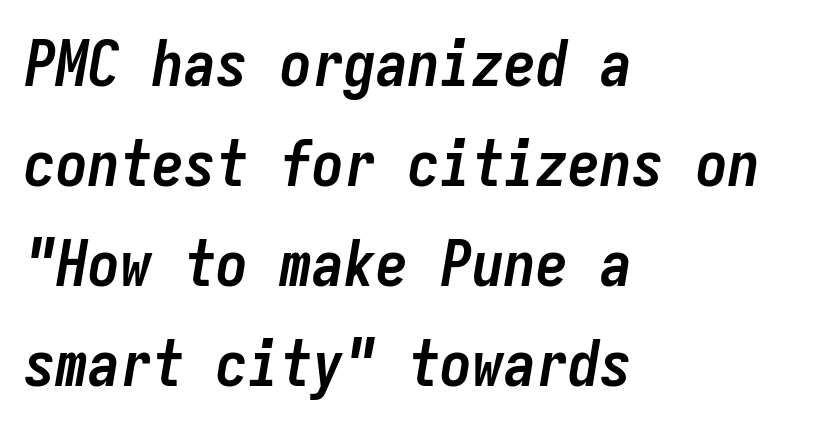
The image shows 64 px semibold, condensed type, italic (leaning right), monospaced; set left-aligned, normal line spacing (1.56x), normal letter spacing, not underlined; low stroke contrast and a medium x-height.
